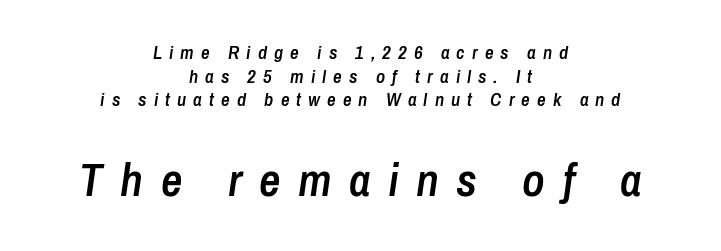
Q: Is the text bold? A: Semi-bold.
Q: Is the text italic (slanted)? A: Yes, it leans right by about 8 degrees.
Q: Is the text underlined? A: No.
Q: How is the paragraph aligned? A: Centered.
Q: Is the spacing between letters normal or unusually wide? A: Unusually wide.
Q: Which block of text is set in a larger size, the first (top) or the second (bottom)? A: The second (bottom) one.
Q: Width (condensed, normal, or wide)? A: Condensed.
Q: Stroke contrast? A: Low.
Q: x-height? A: Medium.
Q: Monospaced? A: No.
